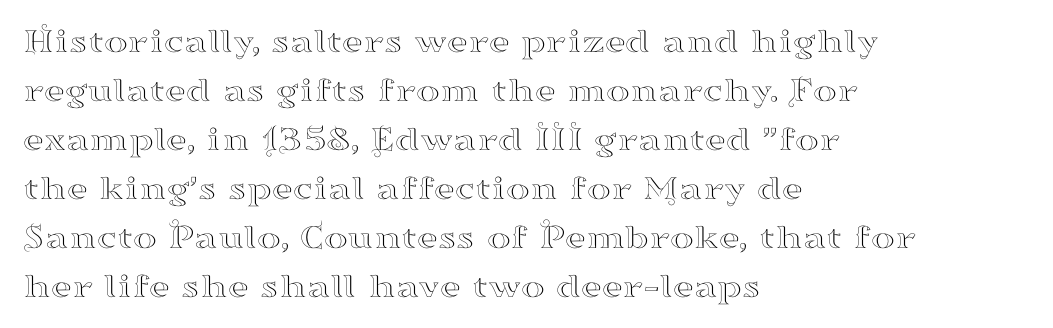
The image shows 36 px wide serif type, upright; set left-aligned, normal line spacing (1.36x), normal letter spacing, not underlined; high stroke contrast and a small x-height.
